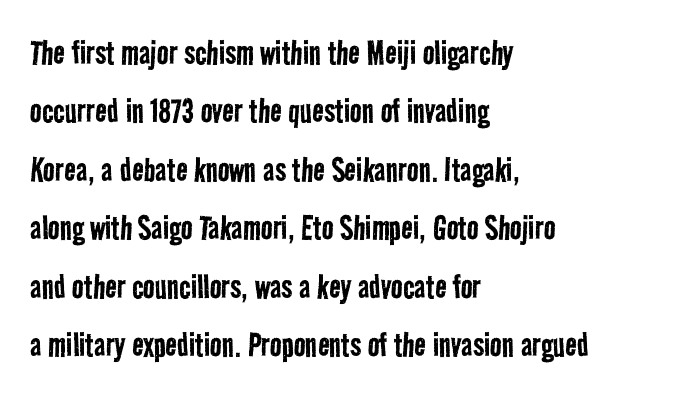
The image shows 39 px regular-weight, condensed sans-serif type; set left-aligned, normal line spacing (1.5x), normal letter spacing, not underlined; low stroke contrast and a medium x-height.
